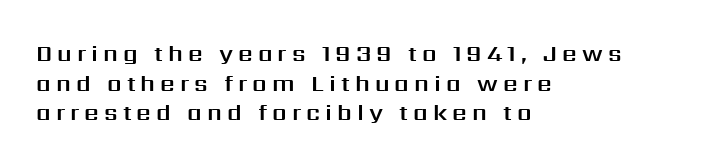
{"italic": "no", "underline": "no", "align": "left", "line_spacing": "normal", "line_spacing_ratio": 1.29, "letter_spacing": "wide", "letter_spacing_em": 0.22, "glyph_px": 23}
